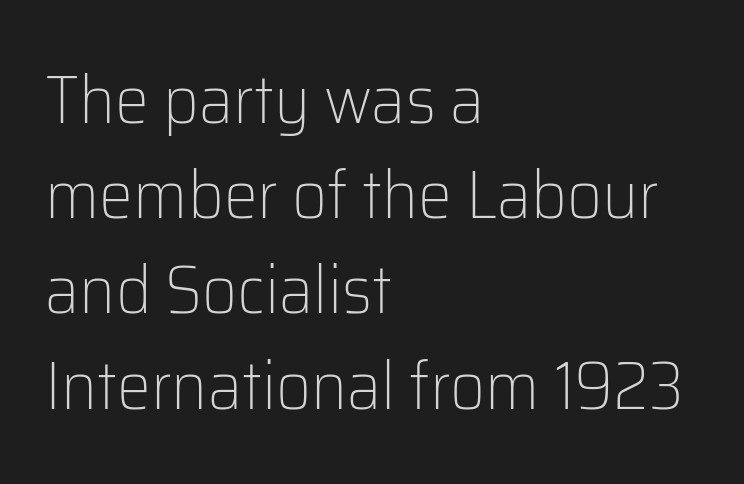
Q: Is the text bold? A: No.
Q: Is the text italic (slanted)? A: No, it is upright.
Q: Is the typeface a serif or a sans-serif typeface? A: Sans-serif.
Q: Is the text underlined? A: No.
Q: How is the paragraph aligned? A: Left-aligned.
Q: Is the spacing between letters normal or unusually wide? A: Normal.
Q: Is the spacing between lines tight, normal or loose? A: Normal.
Q: Width (condensed, normal, or wide)? A: Normal.
Q: Stroke contrast? A: Low.
Q: x-height? A: Medium.
Q: Monospaced? A: No.
